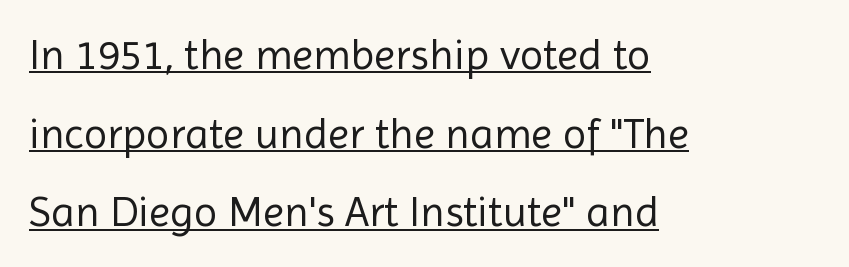
The image shows 43 px regular-weight sans-serif type, upright; set left-aligned, line spacing 1.83x, normal letter spacing, underlined; a medium x-height.
